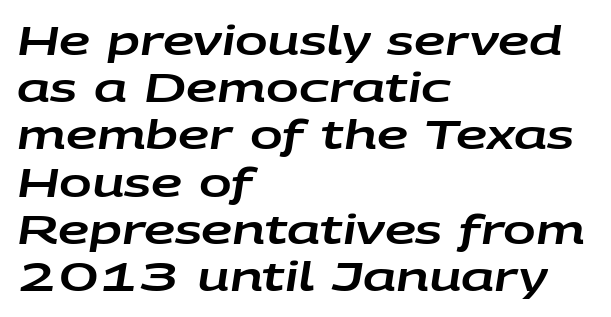
Clear beneath every line of the passage. No extra tracking has been applied to these lines. Each letter keeps its own natural width here, so spacing adapts to shape. Reading down the block, your eye returns to a fixed left position each line. A typesetter would mark this as italic.
